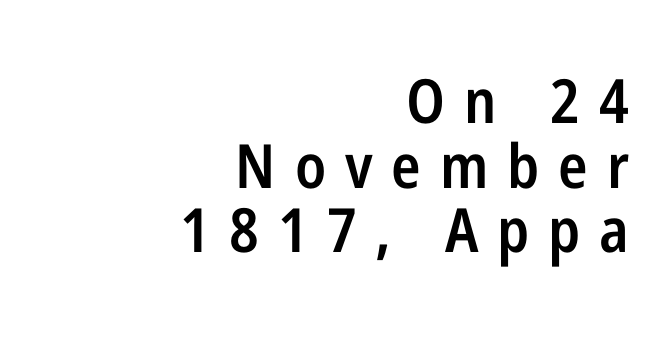
Honestly, the rows look squashed on top of each other. Honestly, the letter spacing is so wide it's the main thing you notice. The area under the type is left untouched. The designer went with a sans here, leaving each stem footless. Alignment: flush right.
